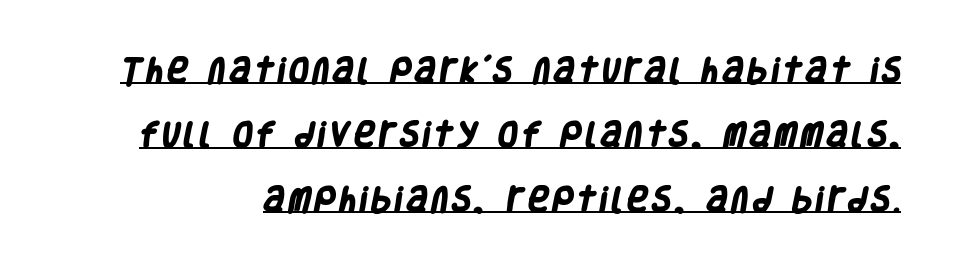
{"serif": "no", "bold": "yes", "weight": "heavy", "width": "condensed", "stroke_contrast": "low", "x_height": "large", "monospaced": "no", "underline": "yes", "line_spacing": "loose", "line_spacing_ratio": 2.3, "glyph_px": 28}
